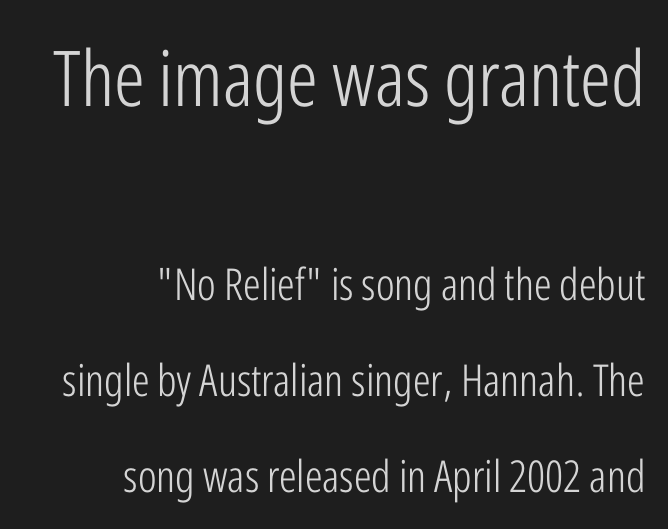
Q: Is the text bold? A: No.
Q: Is the text italic (slanted)? A: No, it is upright.
Q: Is the typeface a serif or a sans-serif typeface? A: Sans-serif.
Q: Is the text underlined? A: No.
Q: How is the paragraph aligned? A: Right-aligned.
Q: Is the spacing between letters normal or unusually wide? A: Normal.
Q: Is the spacing between lines tight, normal or loose? A: Loose.
Q: Which block of text is set in a larger size, the first (top) or the second (bottom)? A: The first (top) one.
Q: Width (condensed, normal, or wide)? A: Condensed.
Q: Stroke contrast? A: Low.
Q: x-height? A: Medium.
Q: Monospaced? A: No.
